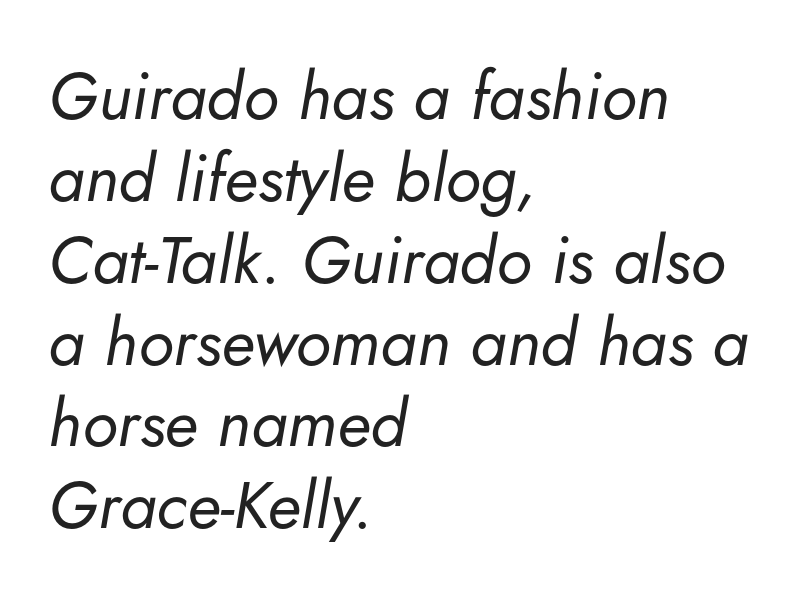
{"italic": "yes", "lean": "right", "slant_degrees": 5, "bold": "no", "weight": "regular", "width": "normal", "stroke_contrast": "low", "x_height": "small", "monospaced": "no", "underline": "no", "align": "left", "line_spacing_ratio": 1.24, "letter_spacing": "normal", "letter_spacing_em": 0.0, "glyph_px": 66}
